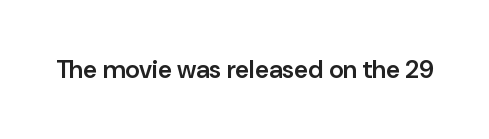
The image shows 25 px text type, upright; set normal letter spacing, not underlined.
